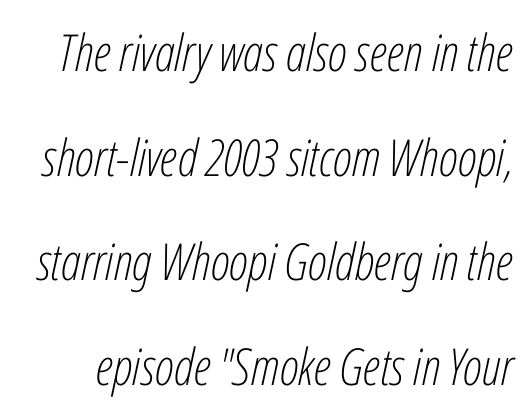
Q: Is the text bold? A: No.
Q: Is the text italic (slanted)? A: Yes, it leans right by about 12 degrees.
Q: Is the text underlined? A: No.
Q: Is the spacing between letters normal or unusually wide? A: Normal.
Q: Is the spacing between lines tight, normal or loose? A: Loose.
Q: Width (condensed, normal, or wide)? A: Condensed.
Q: Stroke contrast? A: Low.
Q: x-height? A: Medium.
Q: Monospaced? A: No.
